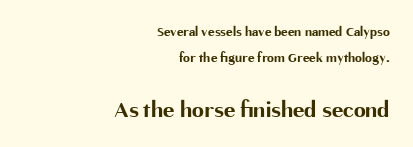
The image shows 24 px bold type, upright; set right-aligned, line spacing 1.87x, normal letter spacing, not underlined; the second (bottom) block is 1.71x larger.
